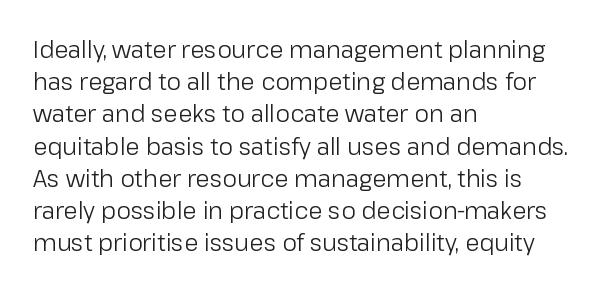
The image shows 23 px text type, upright; set left-aligned, normal line spacing (1.4x), normal letter spacing, not underlined.
